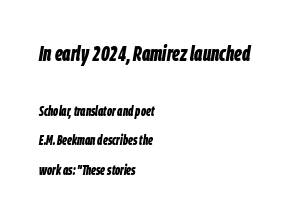
The image shows 22 px bold type, italic (leaning right); set left-aligned, loose line spacing (2.08x), normal letter spacing, not underlined; the first (top) block is 1.57x larger.
